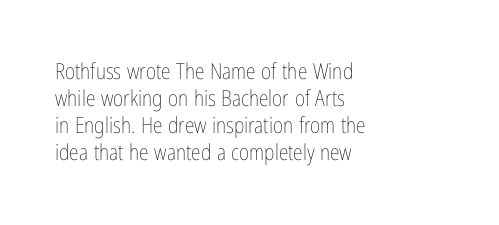
Honestly, the letter spacing is just normal — you wouldn't notice it. A student would call this left alignment; a typographer would say flush left, rag right. The font sits on the lighter half of the weight spectrum, regular included. Just letters on the line, the space beneath them empty.
